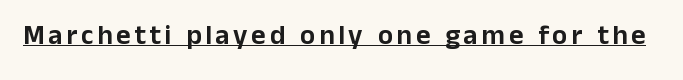
Q: Is the text italic (slanted)? A: No, it is upright.
Q: Is the typeface a serif or a sans-serif typeface? A: Sans-serif.
Q: Is the text underlined? A: Yes.
Q: Width (condensed, normal, or wide)? A: Normal.
Q: Stroke contrast? A: Low.
Q: x-height? A: Medium.
Q: Monospaced? A: No.
